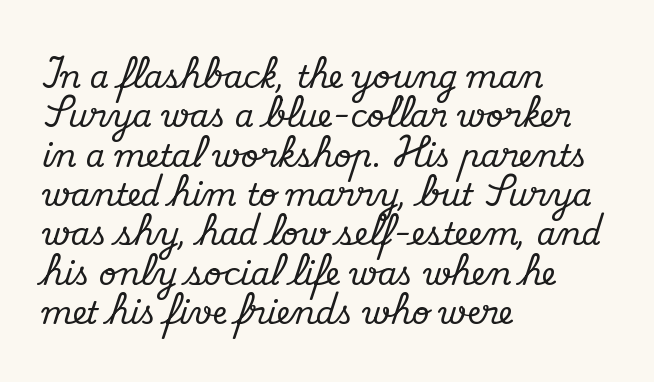
The image shows 31 px serif type; set left-aligned, normal line spacing (1.27x), normal letter spacing, not underlined; medium stroke contrast and a small x-height.
